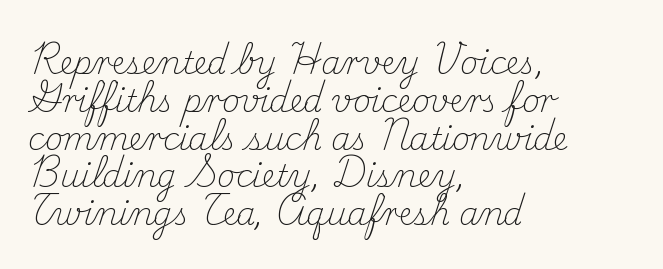
{"serif": "yes", "bold": "no", "weight": "light", "width": "normal", "stroke_contrast": "medium", "x_height": "small", "monospaced": "no", "underline": "no", "align": "left", "line_spacing_ratio": 1.22, "letter_spacing": "normal", "letter_spacing_em": 0.0, "glyph_px": 31}
